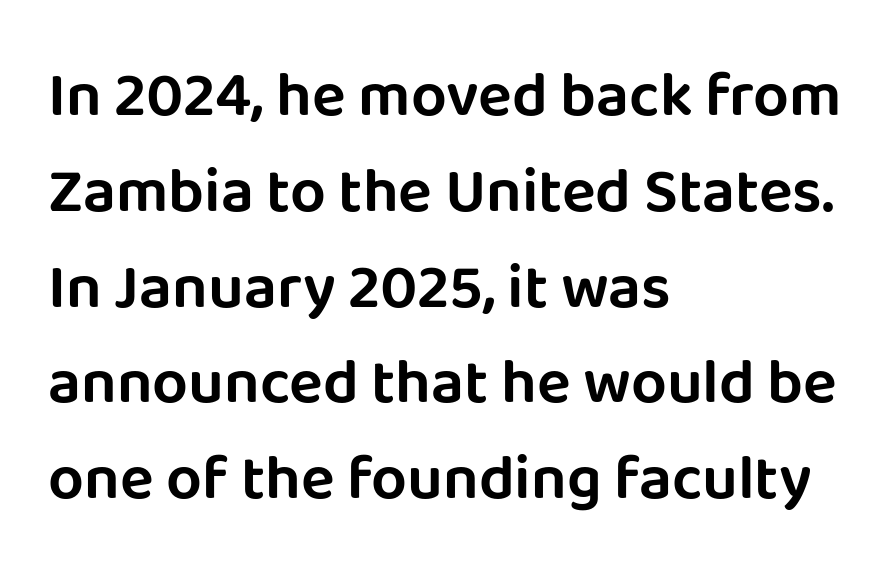
All the whitespace from short lines collects on the right. No extra tracking has been applied to these lines. These lines are rendered in a variable-pitch font. Upright lettering throughout. This sample uses a sans-serif face.
